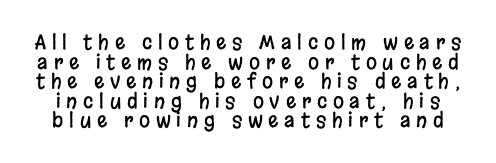
Q: Is the text italic (slanted)? A: No, it is upright.
Q: Is the text underlined? A: No.
Q: Is the spacing between letters normal or unusually wide? A: Unusually wide.
Q: Is the spacing between lines tight, normal or loose? A: Tight.
